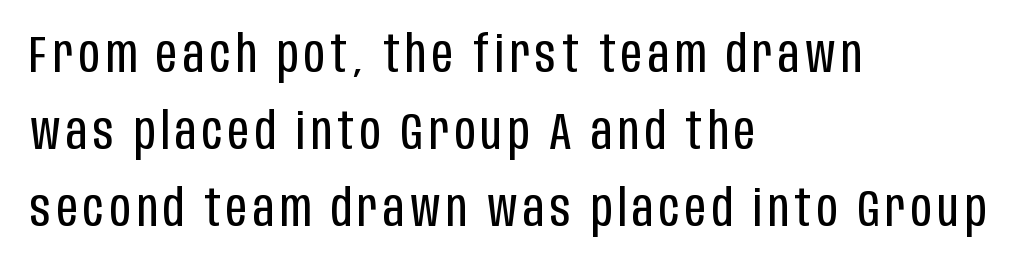
Ink coverage per letter is moderate at most. Note: no serifs on the glyphs. Each new line begins a customary step beneath the previous one. Here the designer chose a conventional face with non-uniform glyph widths.
